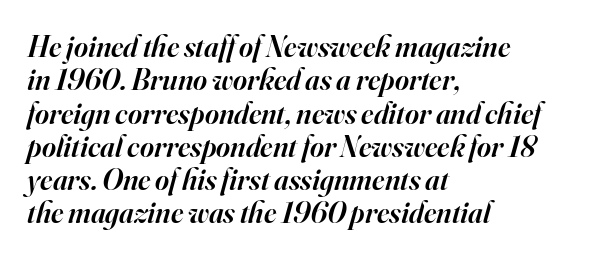
{"serif": "yes", "italic": "yes", "lean": "right", "slant_degrees": 16, "bold": "semi", "weight": "semibold", "width": "normal", "stroke_contrast": "high", "x_height": "small", "monospaced": "no", "underline": "no", "align": "left", "line_spacing": "tight", "line_spacing_ratio": 1.11, "letter_spacing": "normal", "letter_spacing_em": 0.0, "glyph_px": 30}
